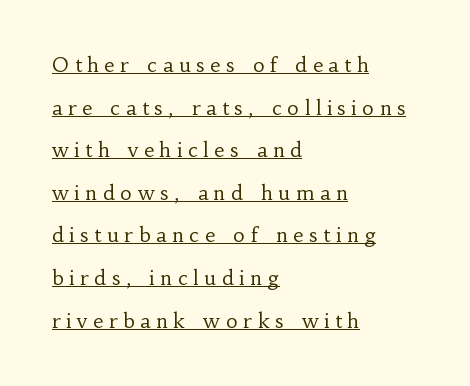
Q: Is the text bold? A: No.
Q: Is the text italic (slanted)? A: No, it is upright.
Q: Is the text underlined? A: Yes.
Q: How is the paragraph aligned? A: Left-aligned.
Q: Is the spacing between letters normal or unusually wide? A: Unusually wide.
Q: Is the spacing between lines tight, normal or loose? A: Loose.
